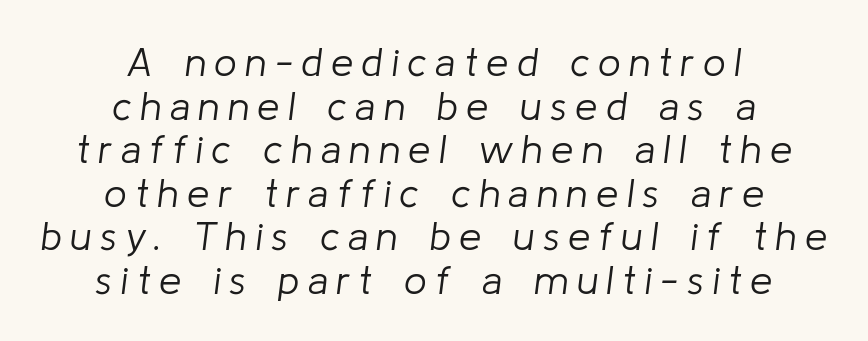
{"italic": "yes", "lean": "right", "slant_degrees": 8, "bold": "no", "weight": "light", "width": "normal", "stroke_contrast": "low", "x_height": "medium", "monospaced": "no", "underline": "no", "align": "center", "line_spacing": "tight", "line_spacing_ratio": 1.09, "letter_spacing": "wide", "letter_spacing_em": 0.21, "glyph_px": 40}
